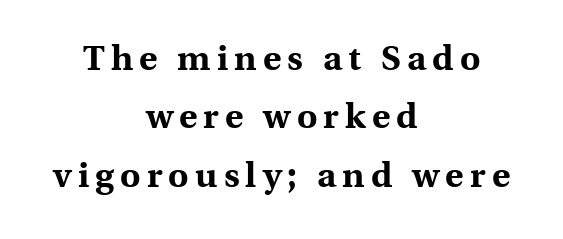
{"serif": "yes", "italic": "no", "bold": "yes", "weight": "bold", "width": "normal", "x_height": "medium", "monospaced": "no", "underline": "no", "align": "center", "line_spacing": "normal", "line_spacing_ratio": 1.67, "glyph_px": 35}
